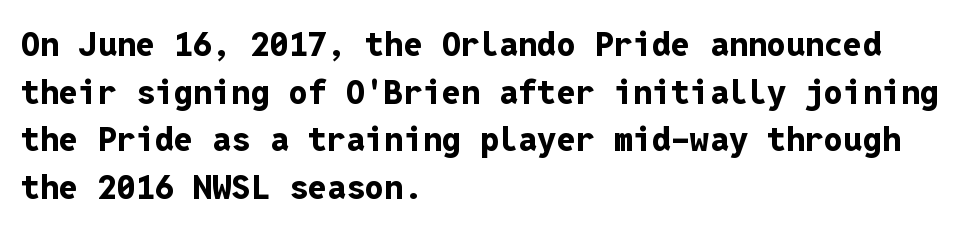
The image shows 34 px bold sans-serif type, upright, monospaced; set left-aligned, normal line spacing (1.4x), normal letter spacing, not underlined; low stroke contrast and a medium x-height.
